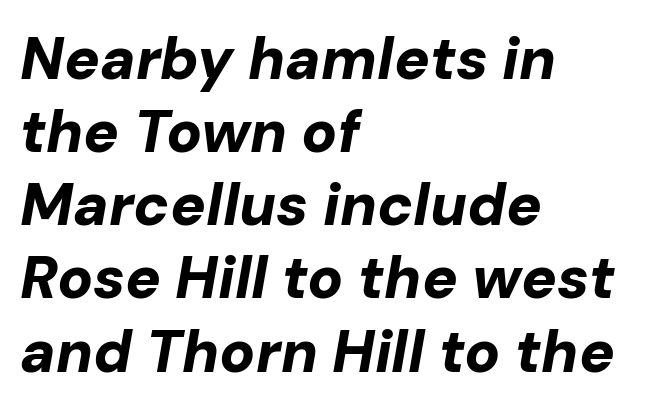
{"italic": "yes", "lean": "right", "slant_degrees": 10, "bold": "yes", "weight": "bold", "width": "normal", "stroke_contrast": "low", "x_height": "medium", "monospaced": "no", "underline": "no", "align": "left", "line_spacing_ratio": 1.24, "letter_spacing": "normal", "letter_spacing_em": 0.0, "glyph_px": 59}
